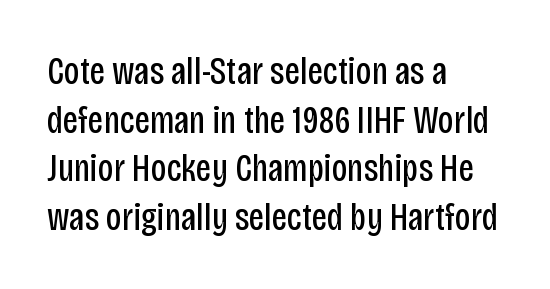
{"serif": "no", "italic": "no", "bold": "no", "weight": "regular", "width": "condensed", "stroke_contrast": "low", "x_height": "large", "monospaced": "no", "underline": "no", "align": "left", "line_spacing": "normal", "line_spacing_ratio": 1.25, "letter_spacing": "normal", "letter_spacing_em": 0.0, "glyph_px": 39}
